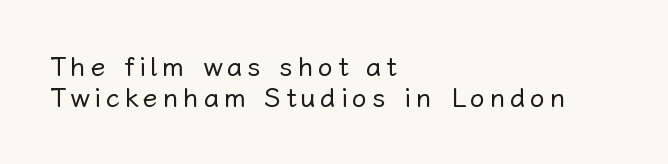
The image shows 27 px text type, upright; set left-aligned, tight line spacing (1.13x), not underlined.
